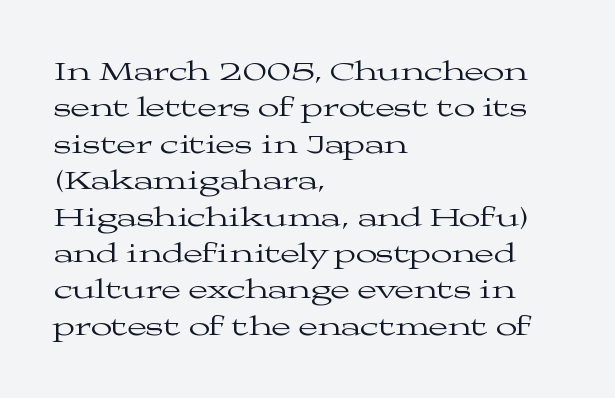
Q: Is the text bold? A: No.
Q: Is the text italic (slanted)? A: No, it is upright.
Q: Is the typeface a serif or a sans-serif typeface? A: Serif.
Q: Is the text underlined? A: No.
Q: How is the paragraph aligned? A: Left-aligned.
Q: Is the spacing between letters normal or unusually wide? A: Normal.
Q: Is the spacing between lines tight, normal or loose? A: Normal.
Q: Width (condensed, normal, or wide)? A: Wide.
Q: Stroke contrast? A: Medium.
Q: x-height? A: Medium.
Q: Monospaced? A: No.
